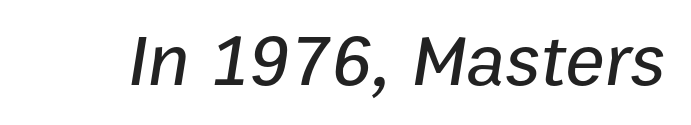
Q: Is the text italic (slanted)? A: Yes, it leans right by about 9 degrees.
Q: Is the text underlined? A: No.
Q: Is the spacing between letters normal or unusually wide? A: Normal.
Q: Width (condensed, normal, or wide)? A: Normal.
Q: Stroke contrast? A: Low.
Q: x-height? A: Medium.
Q: Monospaced? A: No.
